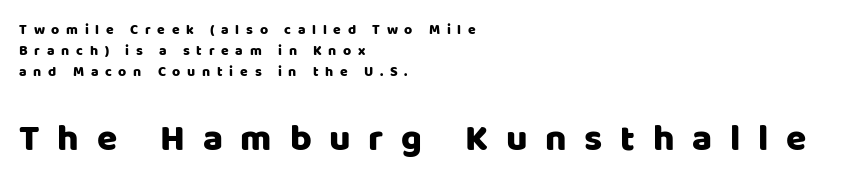
Quick note: interline space is typical. Unlike a traditional serif, this face leaves its strokes unadorned. Italic? Not at all — the glyphs are vertical. Check the space under the baseline: it is left empty. The block sitting lower on the canvas is the one with enlarged characters.
